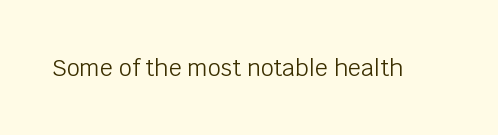
Q: Is the text bold? A: No.
Q: Is the text italic (slanted)? A: No, it is upright.
Q: Is the text underlined? A: No.
Q: Is the spacing between letters normal or unusually wide? A: Normal.
